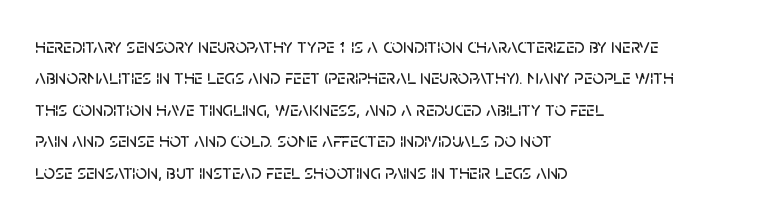
{"italic": "no", "underline": "no", "align": "left", "line_spacing": "normal", "line_spacing_ratio": 1.57, "letter_spacing": "normal", "letter_spacing_em": 0.0, "glyph_px": 20}
